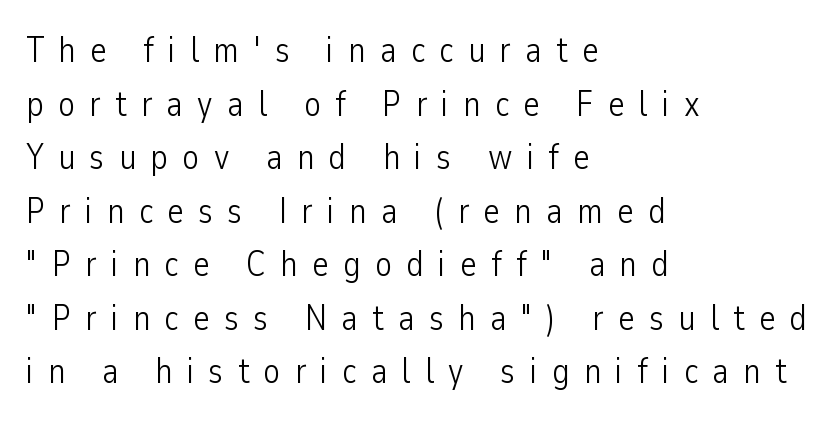
The image shows 35 px light, condensed sans-serif type, upright; set left-aligned, normal line spacing (1.53x), unusually wide letter spacing (+0.41 em), not underlined; low stroke contrast and a medium x-height.
